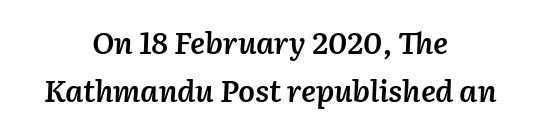
A normal amount of white space separates one row of letters from the next. The zone under the glyphs is completely vacant. Observe the lean: these are italic letterforms. Bold? Not quite — semibold, heavier than regular but stopping short.
